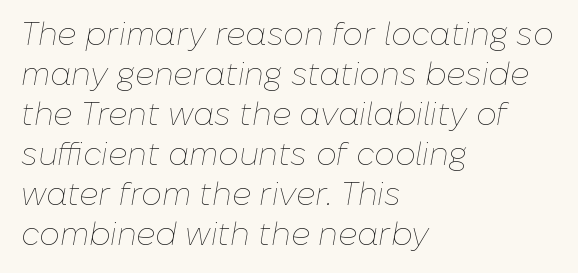
Q: Is the text bold? A: No.
Q: Is the text italic (slanted)? A: Yes, it leans right by about 10 degrees.
Q: Is the text underlined? A: No.
Q: How is the paragraph aligned? A: Left-aligned.
Q: Is the spacing between letters normal or unusually wide? A: Normal.
Q: Is the spacing between lines tight, normal or loose? A: Normal.
Q: Width (condensed, normal, or wide)? A: Normal.
Q: Stroke contrast? A: Low.
Q: x-height? A: Medium.
Q: Monospaced? A: No.
